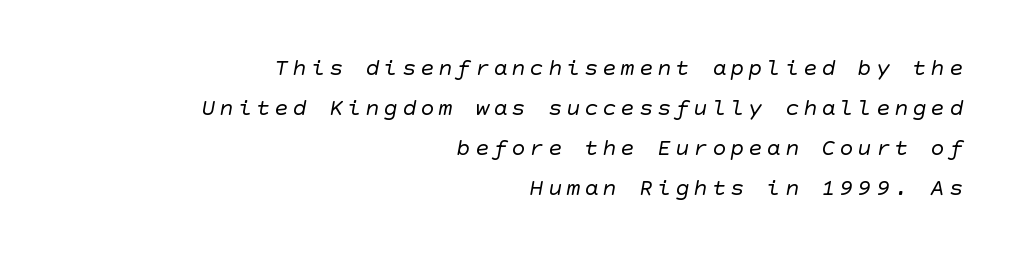
{"bold": "no", "underline": "no", "align": "right", "line_spacing": "normal", "line_spacing_ratio": 1.66, "glyph_px": 24}
